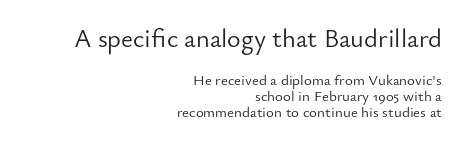
The image shows 26 px text type, upright; set right-aligned, tight line spacing (1.06x), normal letter spacing, not underlined; the first (top) block is 1.73x larger.
